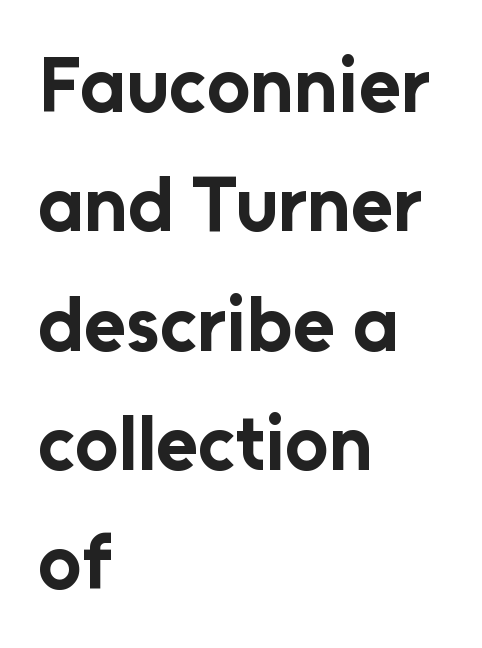
The image shows 77 px bold sans-serif type, upright; set left-aligned, normal line spacing (1.55x), normal letter spacing, not underlined; low stroke contrast and a medium x-height.
